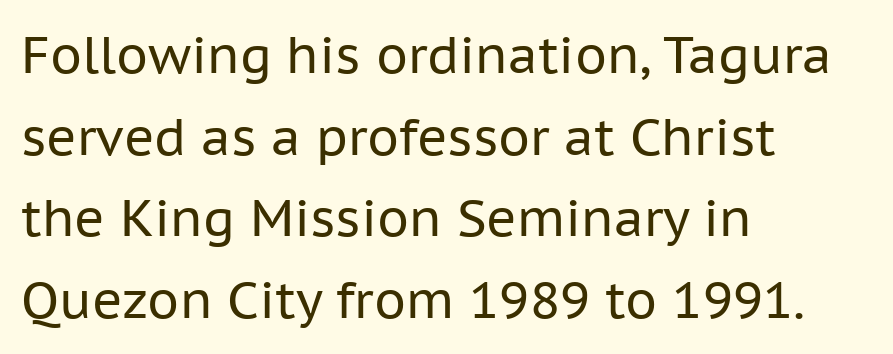
{"serif": "no", "italic": "no", "bold": "no", "weight": "regular", "width": "normal", "stroke_contrast": "low", "x_height": "medium", "monospaced": "no", "underline": "no", "align": "left", "line_spacing": "normal", "line_spacing_ratio": 1.6, "letter_spacing": "normal", "letter_spacing_em": 0.0, "glyph_px": 51}
